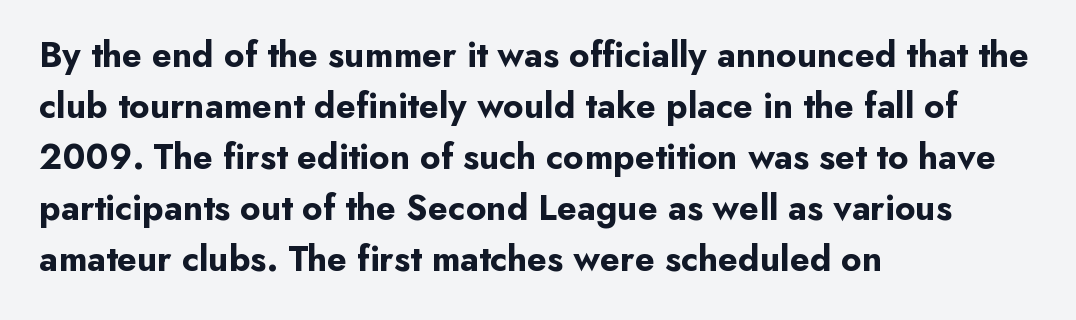
This is sans-serif lettering, the kind often seen on screens and signage. Strong, thick strokes mark this as bold type. Characters remain perfectly vertical along every line. The lines sit at an ordinary, default distance from one another. Here the designer chose a conventional face with non-uniform glyph widths.
